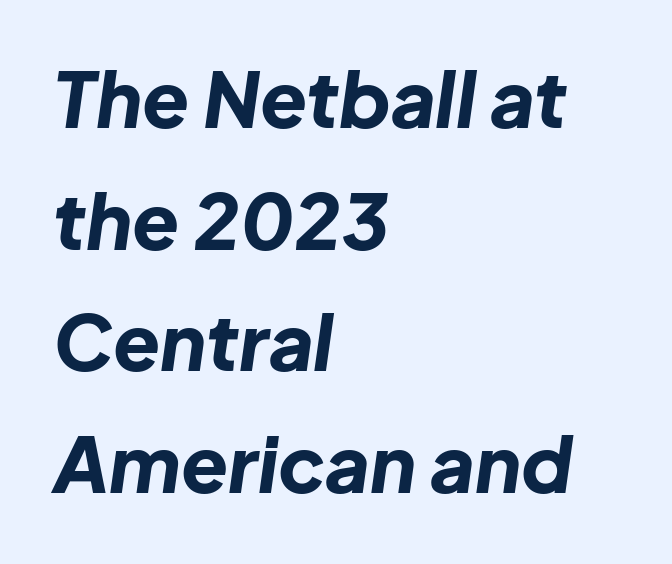
Think of a printed novel: that variable character pitch is what you see here. Line starts are locked; line ends wander. The face used here has the dense, thick strokes of a bold. Check the space under the baseline: it is left empty. Line spacing here is normal. The type is set solid horizontally, with unmodified tracking.
